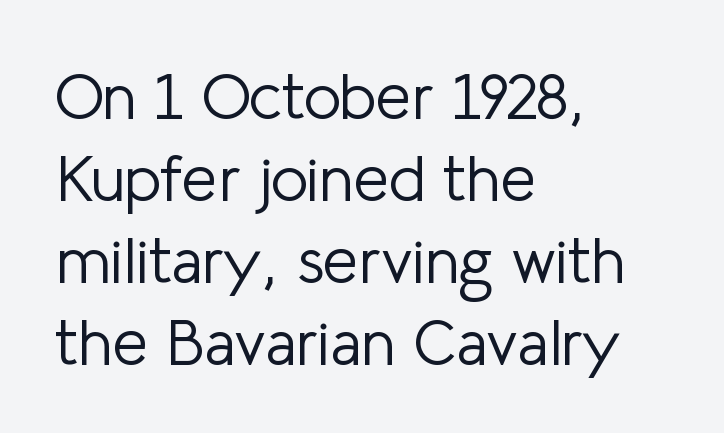
The image shows 64 px light sans-serif type, upright; set left-aligned, normal line spacing (1.28x), normal letter spacing, not underlined; low stroke contrast and a medium x-height.
